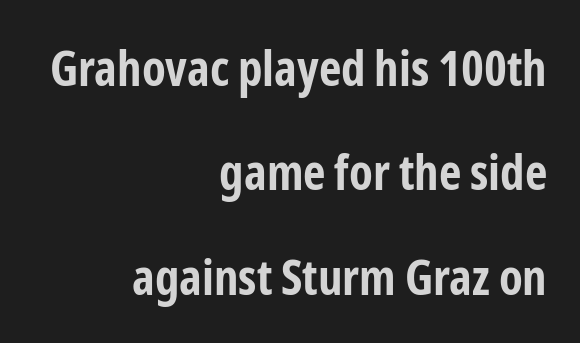
Heavy-handed strokes throughout: this text is bold. Proportional: the letters do not fall into vertical columns. The gaps between neighbouring characters are ordinary and unremarkable. The designer dialed line spacing up above the default. It's the straight-up-and-down kind of type. Rule under the text: the space is simply empty.
